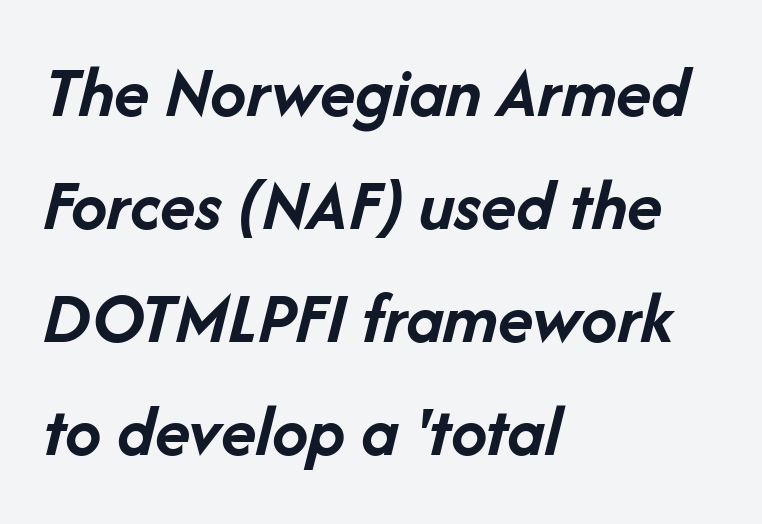
The letters advance in unequal steps, a hallmark of proportional type. These lines stack with their left ends in a neat column. Beneath every word, the page is bare. This is oblique type, the kind used for emphasis or titles.
